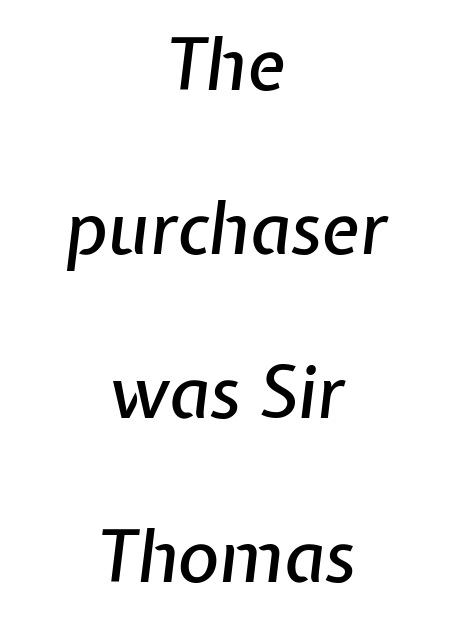
{"italic": "yes", "lean": "right", "slant_degrees": 7, "width": "normal", "stroke_contrast": "low", "x_height": "medium", "monospaced": "no", "underline": "no", "align": "center", "line_spacing": "loose", "line_spacing_ratio": 2.31, "letter_spacing": "normal", "letter_spacing_em": 0.0, "glyph_px": 71}
